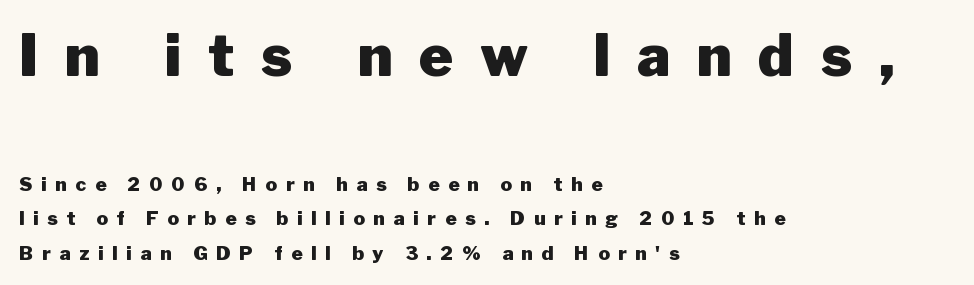
The image shows 58 px heavy sans-serif type, upright; set left-aligned, line spacing 1.83x, unusually wide letter spacing (+0.46 em), not underlined; the first (top) block is 3.05x larger; low stroke contrast and a medium x-height.
